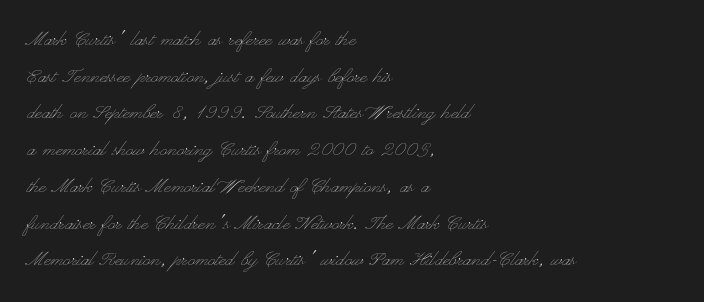
Standard letterfit; no display-style spreading of the glyphs. No chunkiness to these letters — they're not bold. Does the copy run flush right? No — it runs flush left.
